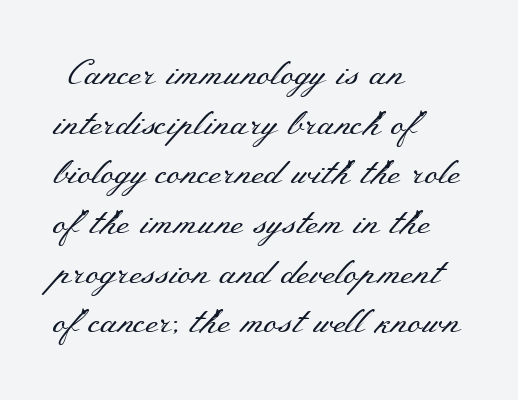
The typesetting does not lean heavy: it is not bold. Spacing verdict: proportional, widths tailored to each character. Vertically, the passage feels balanced, rows spaced as you'd expect. Underlining? Definitely not there.
